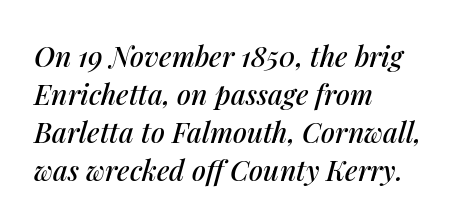
Q: Is the text italic (slanted)? A: Yes, it leans right by about 14 degrees.
Q: Is the text underlined? A: No.
Q: How is the paragraph aligned? A: Left-aligned.
Q: Is the spacing between letters normal or unusually wide? A: Normal.
Q: Is the spacing between lines tight, normal or loose? A: Normal.
Q: Width (condensed, normal, or wide)? A: Normal.
Q: Stroke contrast? A: Medium.
Q: x-height? A: Medium.
Q: Monospaced? A: No.
